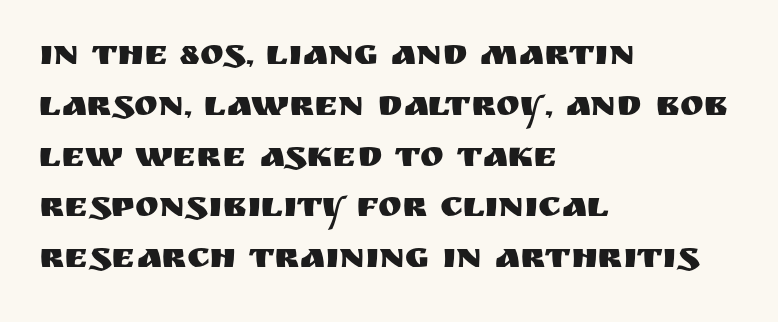
Leading matches the norm, producing a regular column. Proportional: the letters do not fall into vertical columns. A bare baseline throughout the passage. One-word summary of the alignment: left. Typographically, this falls in the sans-serif category.
